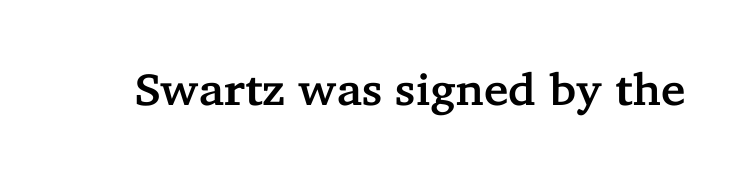
The image shows 45 px serif type, upright; set normal letter spacing, not underlined; low stroke contrast and a medium x-height.
